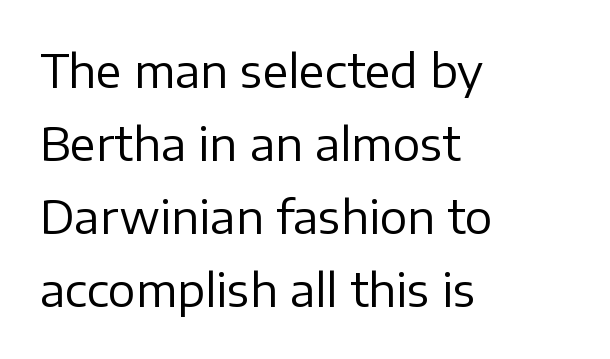
Q: Is the text bold? A: No.
Q: Is the text italic (slanted)? A: No, it is upright.
Q: Is the typeface a serif or a sans-serif typeface? A: Sans-serif.
Q: Is the text underlined? A: No.
Q: How is the paragraph aligned? A: Left-aligned.
Q: Is the spacing between letters normal or unusually wide? A: Normal.
Q: Is the spacing between lines tight, normal or loose? A: Normal.
Q: Width (condensed, normal, or wide)? A: Normal.
Q: Stroke contrast? A: Low.
Q: x-height? A: Medium.
Q: Monospaced? A: No.
